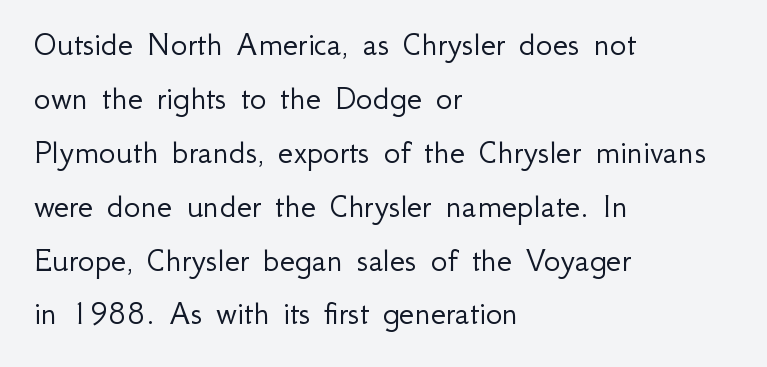
Descenders hang freely into open space. The face used here is proportionally spaced, like ordinary book or web type. These lines are composed in type without serifs. Interline gaps are of average width in this sample. Unlike italic type, these characters show no tilt at all. No extra tracking has been applied to these lines.
